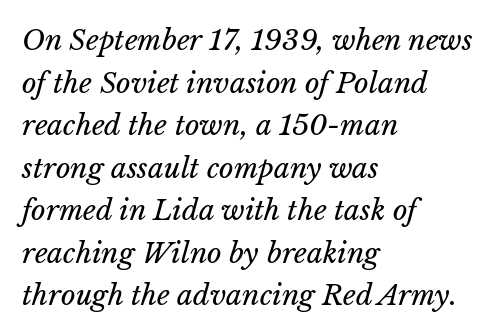
Q: Is the text bold? A: No.
Q: Is the text italic (slanted)? A: Yes, it leans right by about 15 degrees.
Q: Is the text underlined? A: No.
Q: How is the paragraph aligned? A: Left-aligned.
Q: Is the spacing between letters normal or unusually wide? A: Normal.
Q: Is the spacing between lines tight, normal or loose? A: Normal.
Q: Width (condensed, normal, or wide)? A: Normal.
Q: Stroke contrast? A: Low.
Q: x-height? A: Medium.
Q: Monospaced? A: No.
